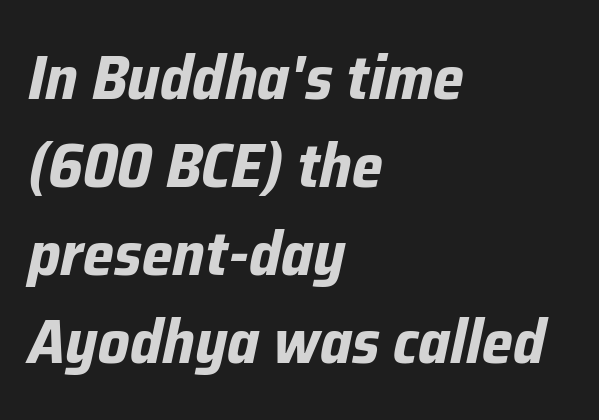
Note the varied advance widths — an 'i' is clearly narrower than an 'm'. Letter spacing: default. Every row of glyphs begins at an identical x-position on the left. The passage shown is not underscored anywhere.
